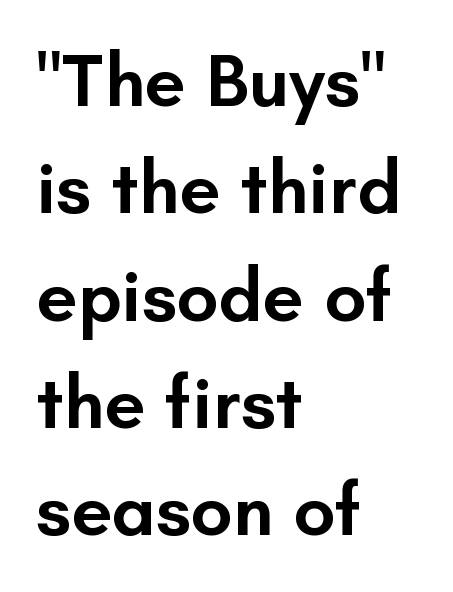
The image shows 74 px semibold sans-serif type, upright; set left-aligned, normal line spacing (1.45x), normal letter spacing, not underlined; low stroke contrast and a small x-height.
